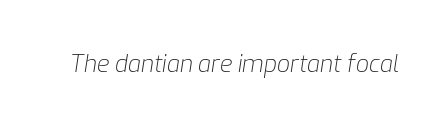
The image shows 23 px text type, italic (leaning right); set normal letter spacing, not underlined.
